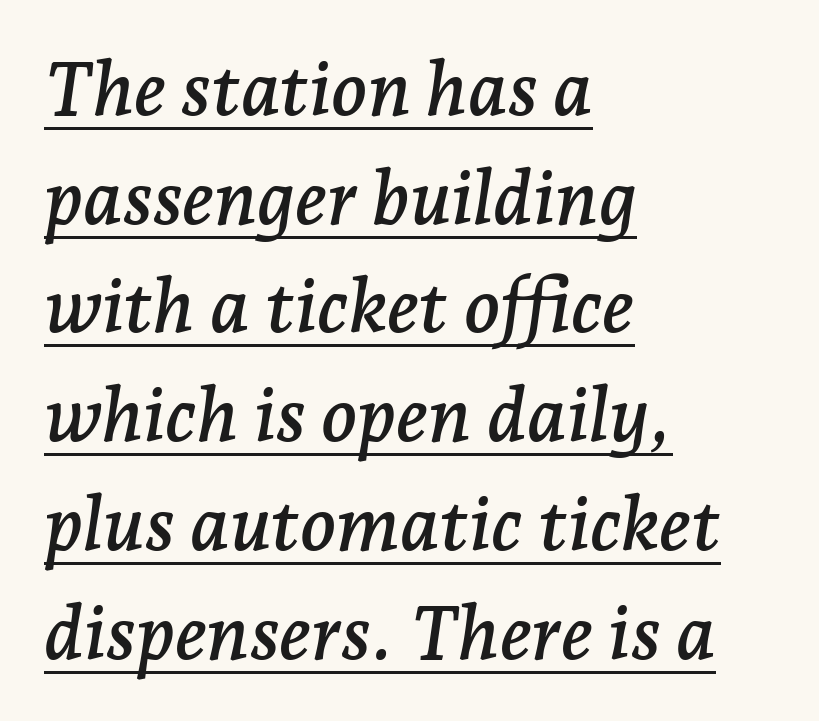
The designer went with a serif here, giving each stem small feet. In designer terms, the underline attribute is active on this setting. Slanted lettering throughout. Proportional: the letters do not fall into vertical columns.
